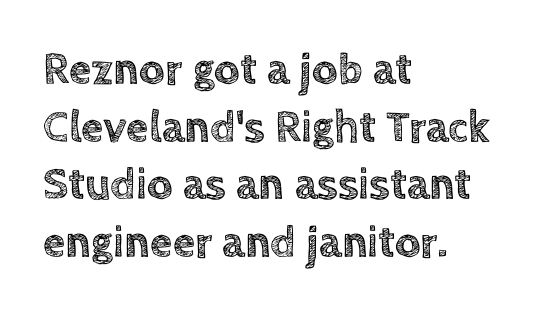
Baseline-to-baseline distance is the conventional proportion of letter height. Which margin do the lines hug? The left one — the right edge is uneven. The face used here is proportionally spaced, like ordinary book or web type. Beneath every word, the page is bare. Each word holds together tightly as a unit, with standard inter-letter gaps. Designer's note — italics off, roman on.
